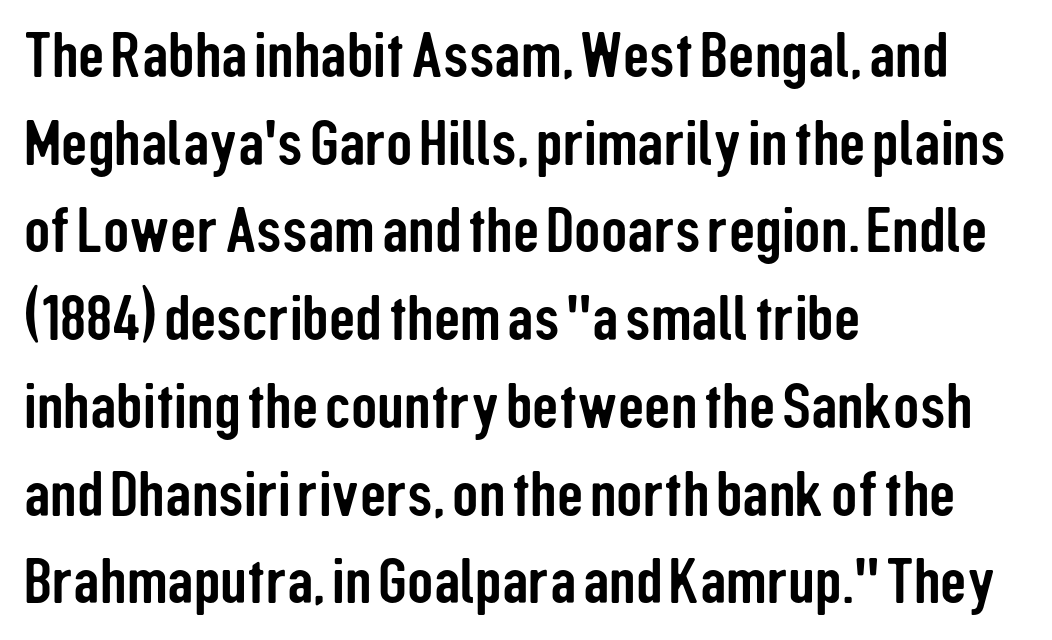
The image shows 65 px condensed sans-serif type, upright; set left-aligned, normal line spacing (1.35x), normal letter spacing, not underlined; low stroke contrast and a medium x-height.
